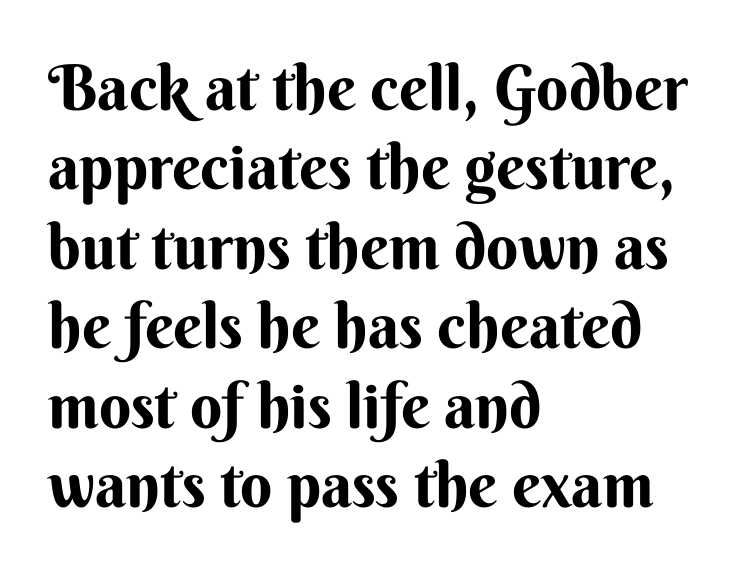
The space between consecutive lines is moderate. You can tell from the bare stems that sans-serif type was used. Where is the straight margin? On the left. The sample has been set heavy, in full bold. Spacing verdict: proportional, widths tailored to each character. In terms of posture, this sample is upright.
